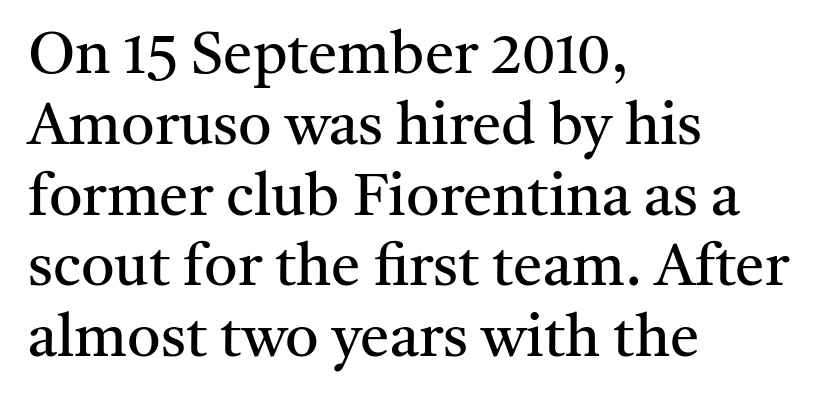
Q: Is the text bold? A: No.
Q: Is the text italic (slanted)? A: No, it is upright.
Q: Is the typeface a serif or a sans-serif typeface? A: Serif.
Q: Is the text underlined? A: No.
Q: How is the paragraph aligned? A: Left-aligned.
Q: Is the spacing between letters normal or unusually wide? A: Normal.
Q: Width (condensed, normal, or wide)? A: Normal.
Q: Stroke contrast? A: Medium.
Q: x-height? A: Medium.
Q: Monospaced? A: No.
